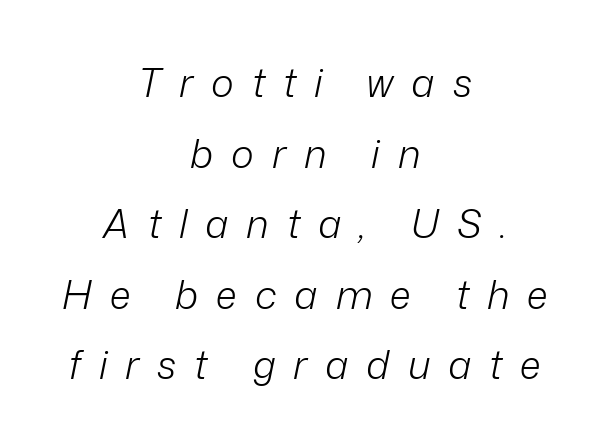
The image shows 39 px light type, italic (leaning right); set centered, line spacing 1.81x, unusually wide letter spacing (+0.46 em), not underlined; low stroke contrast and a medium x-height.
